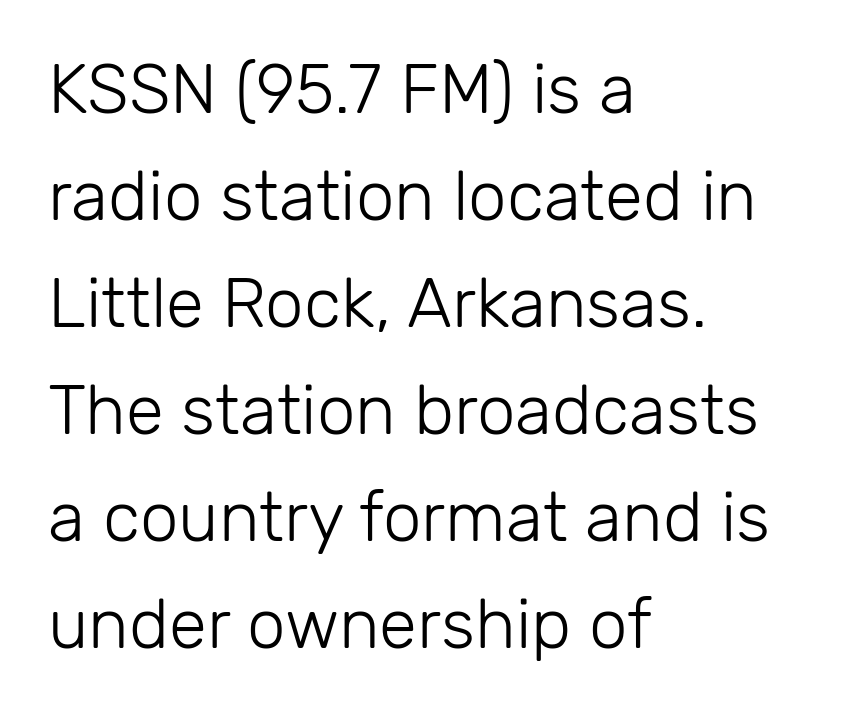
The image shows 69 px light sans-serif type, upright; set left-aligned, normal line spacing (1.55x), normal letter spacing, not underlined; low stroke contrast and a medium x-height.
